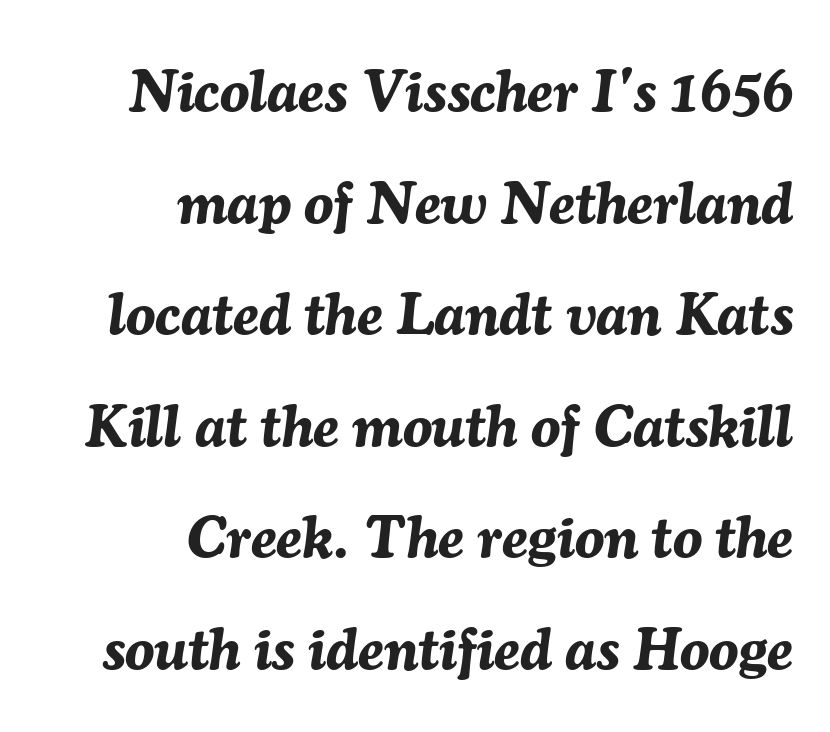
Q: Is the text bold? A: Yes.
Q: Is the text italic (slanted)? A: Yes, it leans right by about 7 degrees.
Q: Is the text underlined? A: No.
Q: How is the paragraph aligned? A: Right-aligned.
Q: Is the spacing between letters normal or unusually wide? A: Normal.
Q: Width (condensed, normal, or wide)? A: Normal.
Q: Stroke contrast? A: Medium.
Q: x-height? A: Medium.
Q: Monospaced? A: No.
